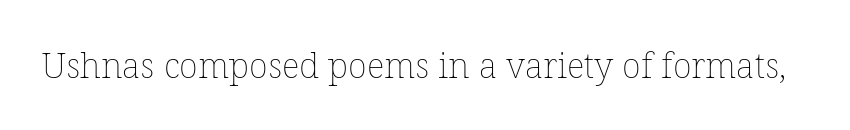
Q: Is the text bold? A: No.
Q: Is the text italic (slanted)? A: No, it is upright.
Q: Is the text underlined? A: No.
Q: Is the spacing between letters normal or unusually wide? A: Normal.
Q: Width (condensed, normal, or wide)? A: Normal.
Q: Stroke contrast? A: Low.
Q: x-height? A: Medium.
Q: Monospaced? A: No.
